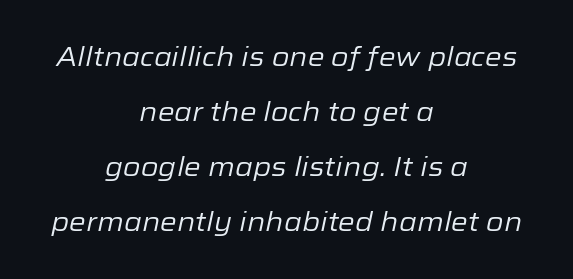
The image shows 27 px text type, italic (leaning right); set centered, loose line spacing (2.04x), normal letter spacing, not underlined.
